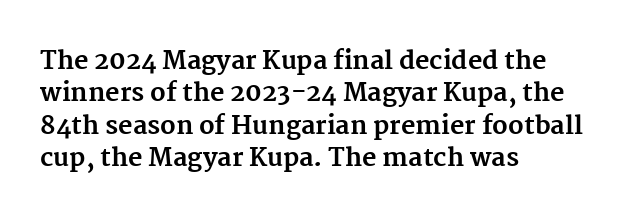
A typesetter would mark this as roman, not italic. The strokes are fattened all the way to bold. Beneath every word, the page is bare. The letters sit at their default tracking, neither squeezed nor spread. Notice how the passage keeps a crisp vertical edge on the left only. The lines sit at an ordinary, default distance from one another.
